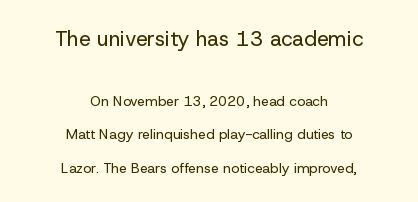
The image shows 21 px text type, upright; set centered, loose line spacing (2.39x), normal letter spacing, not underlined; the first (top) block is 1.5x larger.
